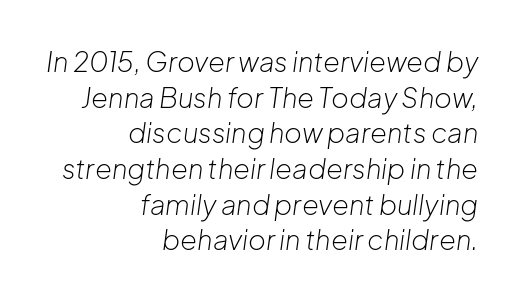
Q: Is the text bold? A: No.
Q: Is the text italic (slanted)? A: Yes, it leans right by about 8 degrees.
Q: Is the text underlined? A: No.
Q: How is the paragraph aligned? A: Right-aligned.
Q: Is the spacing between letters normal or unusually wide? A: Normal.
Q: Is the spacing between lines tight, normal or loose? A: Normal.
